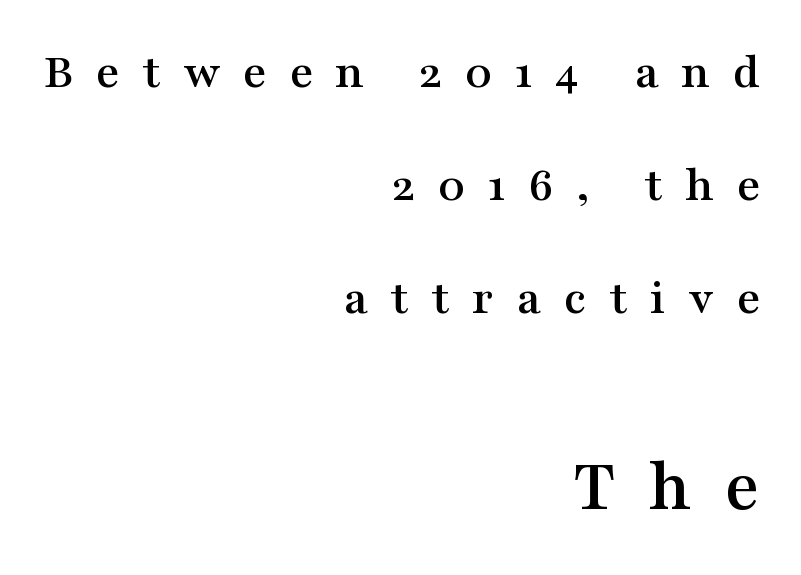
The baseline area is clear. Examine the stroke ends and you'll spot serifs. Varying glyph widths throughout — classic text-font behaviour. Where is the straight margin? On the right. Is there much room between lines? Yes — plenty of vertical air separates them. Is the lower block the larger one? Yes — the lower block carries the bigger type.
